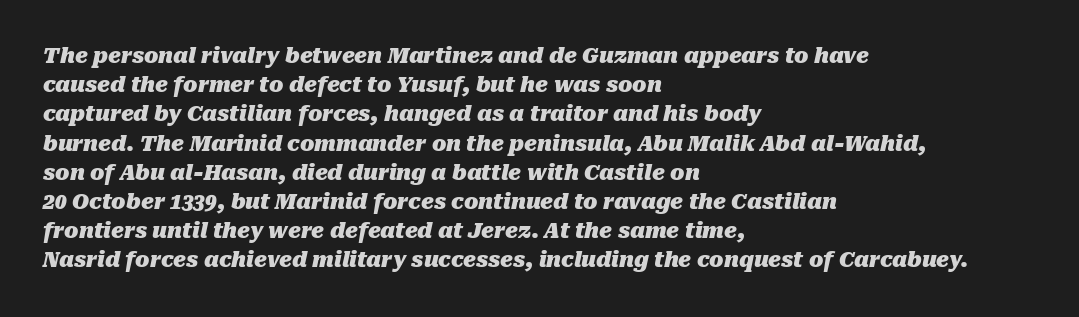
Q: Is the text bold? A: Yes.
Q: Is the text italic (slanted)? A: Yes, it leans right by about 10 degrees.
Q: Is the text underlined? A: No.
Q: How is the paragraph aligned? A: Left-aligned.
Q: Is the spacing between letters normal or unusually wide? A: Normal.
Q: Is the spacing between lines tight, normal or loose? A: Normal.
